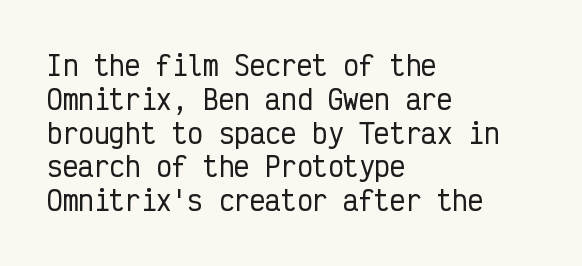
The image shows 26 px text type, upright; set left-aligned, normal line spacing (1.3x), normal letter spacing, not underlined.
